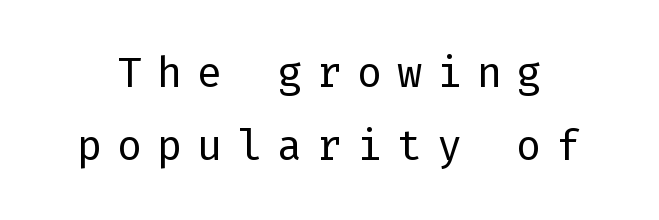
{"serif": "no", "italic": "no", "bold": "no", "weight": "regular", "width": "normal", "stroke_contrast": "low", "x_height": "medium", "underline": "no", "line_spacing_ratio": 1.75, "letter_spacing": "wide", "letter_spacing_em": 0.35, "glyph_px": 42}
